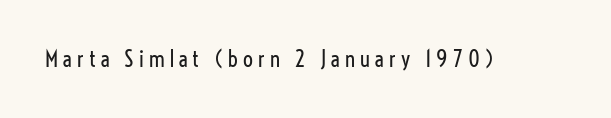
Q: Is the text bold? A: No.
Q: Is the text italic (slanted)? A: No, it is upright.
Q: Is the text underlined? A: No.
Q: Is the spacing between letters normal or unusually wide? A: Unusually wide.
